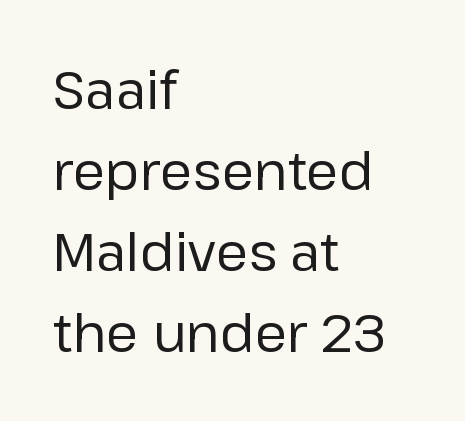
{"serif": "no", "italic": "no", "bold": "no", "weight": "regular", "width": "normal", "stroke_contrast": "low", "x_height": "medium", "monospaced": "no", "underline": "no", "align": "left", "line_spacing": "normal", "line_spacing_ratio": 1.56, "letter_spacing": "normal", "letter_spacing_em": 0.0, "glyph_px": 52}
